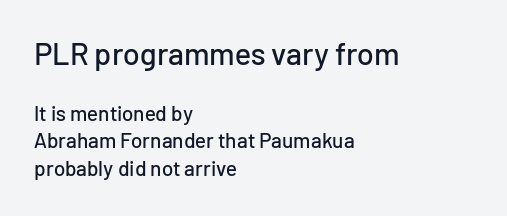
Q: Is the text italic (slanted)? A: No, it is upright.
Q: Is the typeface a serif or a sans-serif typeface? A: Sans-serif.
Q: Is the text underlined? A: No.
Q: How is the paragraph aligned? A: Left-aligned.
Q: Is the spacing between letters normal or unusually wide? A: Normal.
Q: Is the spacing between lines tight, normal or loose? A: Normal.
Q: Which block of text is set in a larger size, the first (top) or the second (bottom)? A: The first (top) one.
Q: Width (condensed, normal, or wide)? A: Normal.
Q: Stroke contrast? A: Low.
Q: x-height? A: Medium.
Q: Monospaced? A: No.
